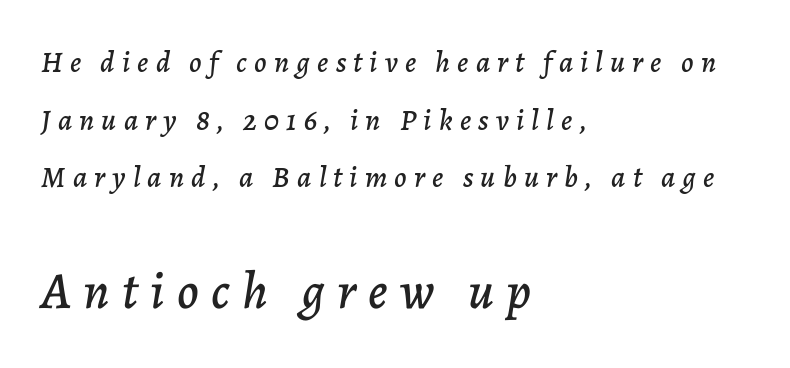
The image shows 52 px text type, italic (leaning right); set left-aligned, loose line spacing (1.92x), unusually wide letter spacing (+0.24 em), not underlined; the second (bottom) block is 1.73x larger; low stroke contrast and a medium x-height.
